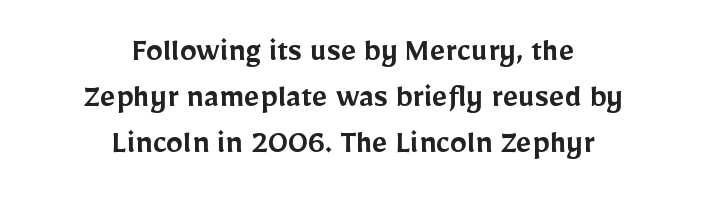
{"serif": "no", "italic": "no", "bold": "semi", "weight": "semibold", "width": "normal", "stroke_contrast": "low", "x_height": "medium", "monospaced": "no", "underline": "no", "align": "center", "line_spacing": "normal", "line_spacing_ratio": 1.36, "letter_spacing": "normal", "letter_spacing_em": 0.0, "glyph_px": 34}
